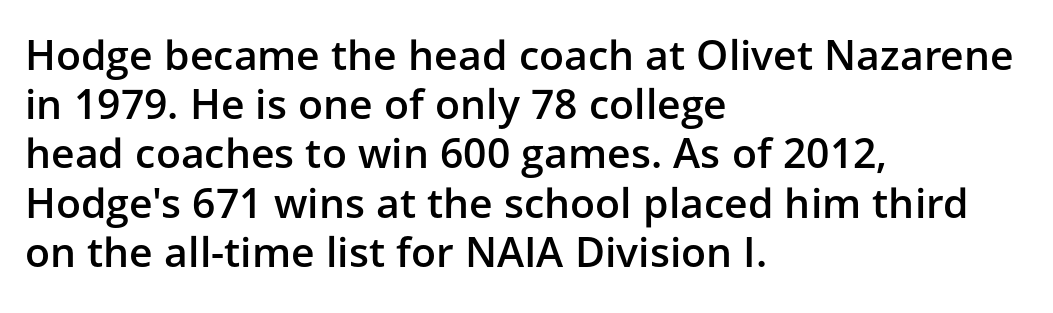
No extra tracking has been applied to these lines. Summary of weight: moderately heavy, a semibold. One-word summary of the alignment: left. Nope, not italic — everything's standing straight.
